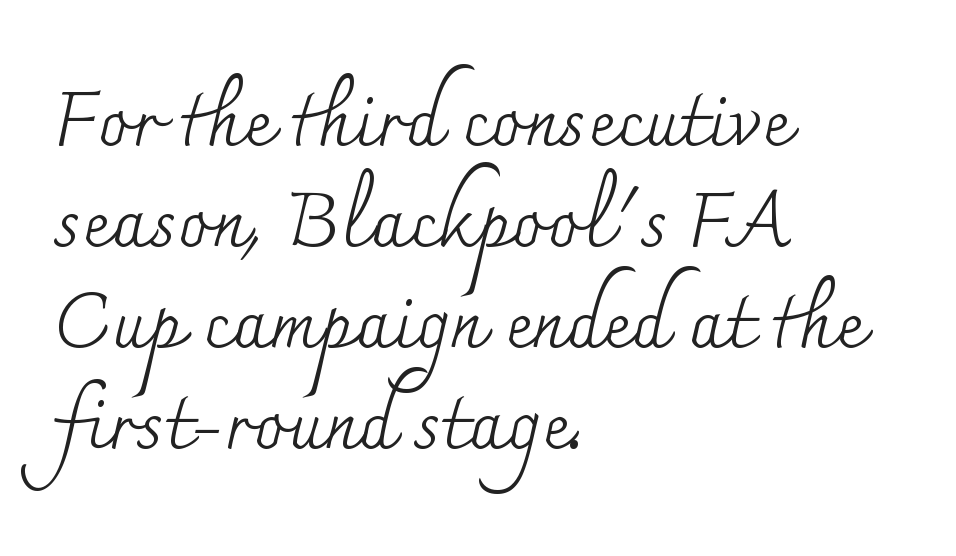
The image shows 76 px regular-weight serif type; set left-aligned, normal line spacing (1.33x), normal letter spacing, not underlined; medium stroke contrast and a small x-height.
